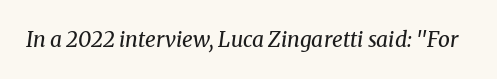
The image shows 21 px text type, italic (leaning right); set normal letter spacing, not underlined.
